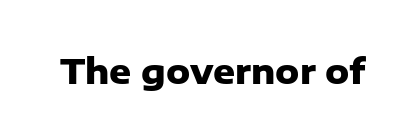
Q: Is the text bold? A: Yes.
Q: Is the text italic (slanted)? A: No, it is upright.
Q: Is the typeface a serif or a sans-serif typeface? A: Sans-serif.
Q: Is the text underlined? A: No.
Q: Is the spacing between letters normal or unusually wide? A: Normal.
Q: Width (condensed, normal, or wide)? A: Normal.
Q: Stroke contrast? A: Low.
Q: x-height? A: Medium.
Q: Monospaced? A: No.
